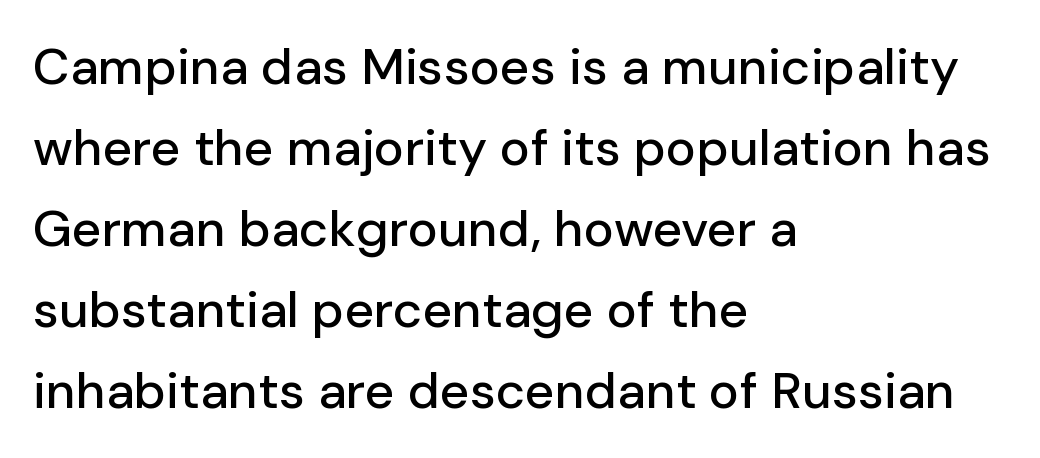
{"serif": "no", "italic": "no", "width": "normal", "stroke_contrast": "low", "x_height": "medium", "monospaced": "no", "underline": "no", "align": "left", "line_spacing": "normal", "line_spacing_ratio": 1.59, "letter_spacing": "normal", "letter_spacing_em": 0.0, "glyph_px": 51}
